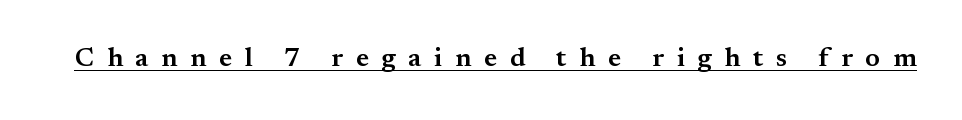
{"italic": "no", "bold": "semi", "underline": "yes", "letter_spacing": "wide", "letter_spacing_em": 0.47, "glyph_px": 27}
